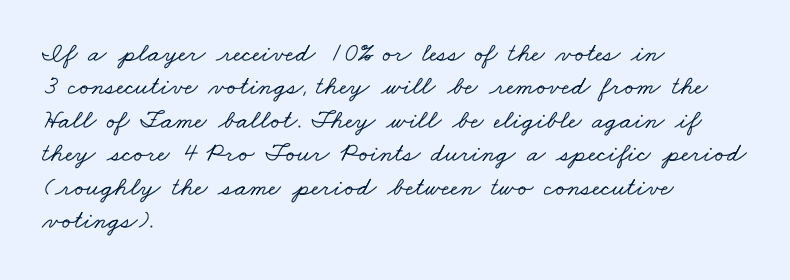
{"underline": "no", "align": "left", "line_spacing_ratio": 1.24, "letter_spacing": "normal", "letter_spacing_em": 0.0, "glyph_px": 27}
